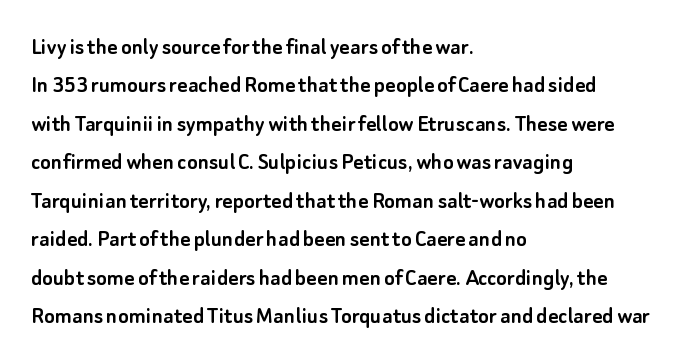
These lines stack with their left ends in a neat column. This is the regular roman posture of the typeface. Leading matches the norm, producing a regular column. No extra tracking has been applied to these lines. Type without underlining.
